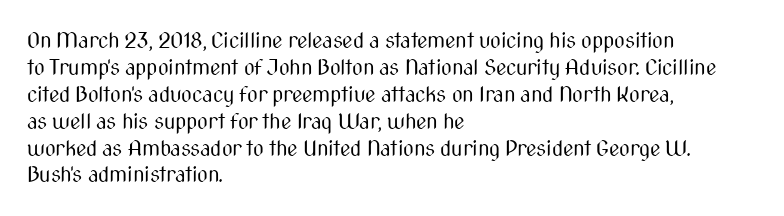
{"italic": "no", "bold": "no", "underline": "no", "align": "left", "line_spacing": "normal", "line_spacing_ratio": 1.28, "letter_spacing": "normal", "letter_spacing_em": 0.0, "glyph_px": 21}
